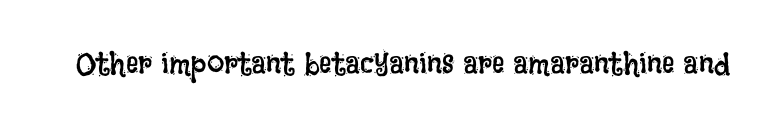
The image shows 31 px regular-weight, condensed type, upright; set normal letter spacing, not underlined; low stroke contrast and a large x-height.
